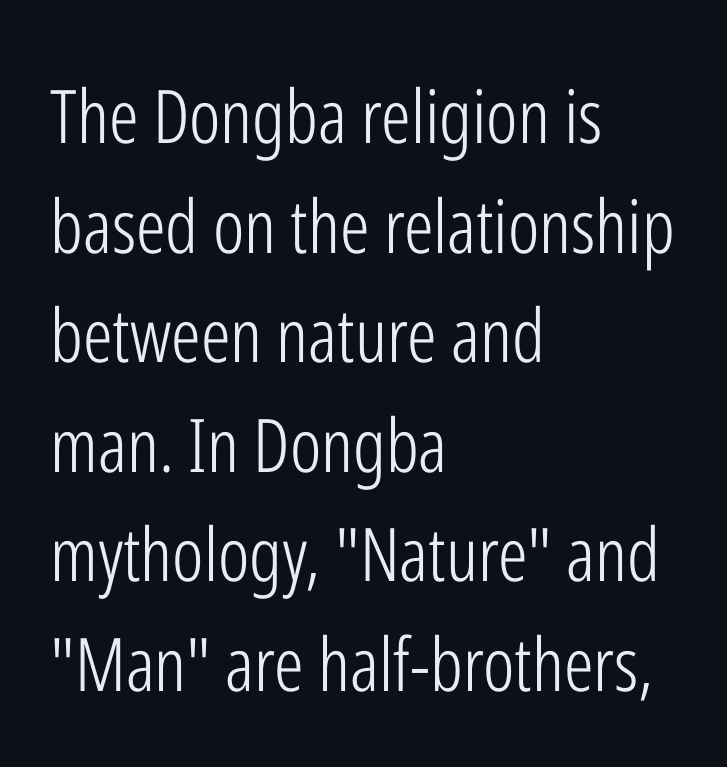
Q: Is the text bold? A: No.
Q: Is the text italic (slanted)? A: No, it is upright.
Q: Is the typeface a serif or a sans-serif typeface? A: Sans-serif.
Q: Is the text underlined? A: No.
Q: How is the paragraph aligned? A: Left-aligned.
Q: Is the spacing between letters normal or unusually wide? A: Normal.
Q: Is the spacing between lines tight, normal or loose? A: Normal.
Q: Width (condensed, normal, or wide)? A: Condensed.
Q: Stroke contrast? A: Low.
Q: x-height? A: Medium.
Q: Monospaced? A: No.
